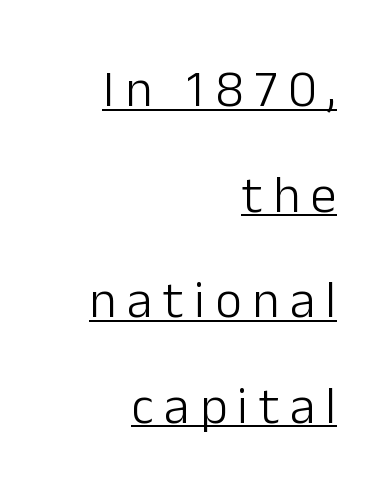
The image shows 52 px light sans-serif type, upright; set right-aligned, loose line spacing (2.03x), unusually wide letter spacing (+0.2 em), underlined; low stroke contrast and a medium x-height.
